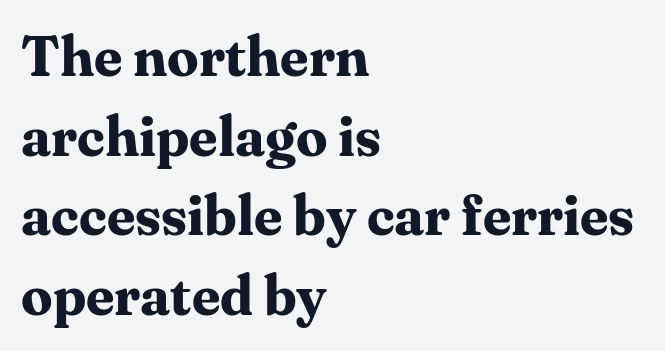
The image shows 56 px bold serif type, upright; set left-aligned, normal line spacing (1.42x), normal letter spacing, not underlined; medium stroke contrast and a medium x-height.
